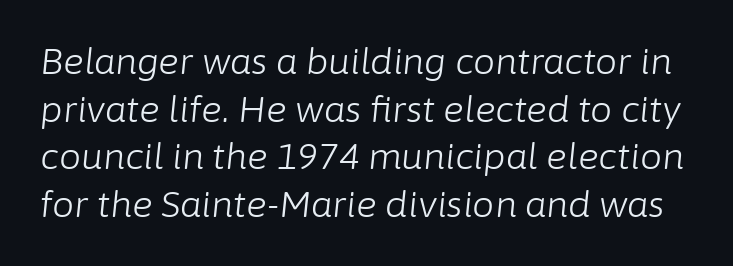
This is oblique type, the kind used for emphasis or titles. Each word holds together tightly as a unit, with standard inter-letter gaps. On a weight scale, this lands at 450 or below. Varying glyph widths throughout — classic text-font behaviour. Vertical spacing — default. The glyphs are unaccompanied by any horizontal stroke below them.
